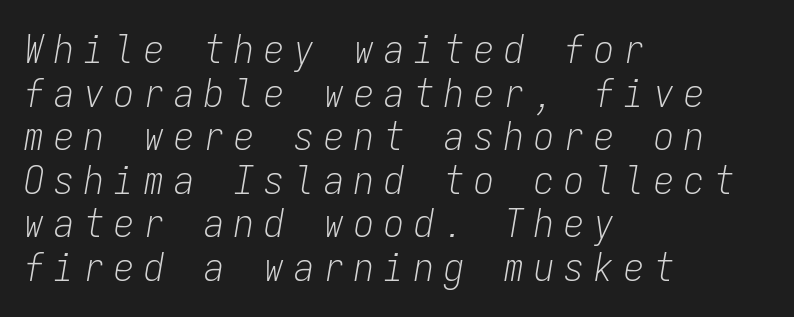
{"italic": "yes", "lean": "right", "slant_degrees": 9, "bold": "no", "weight": "light", "width": "condensed", "stroke_contrast": "low", "x_height": "medium", "monospaced": "yes", "underline": "no", "align": "left", "line_spacing": "tight", "line_spacing_ratio": 1.09, "letter_spacing": "wide", "letter_spacing_em": 0.25, "glyph_px": 40}
